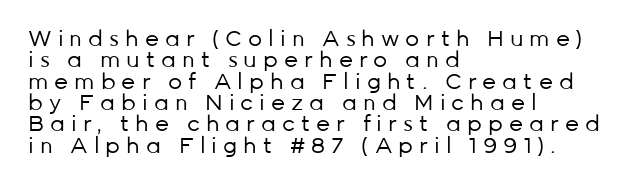
{"italic": "no", "bold": "no", "underline": "no", "align": "left", "line_spacing": "tight", "line_spacing_ratio": 0.97, "letter_spacing": "wide", "letter_spacing_em": 0.27, "glyph_px": 22}
